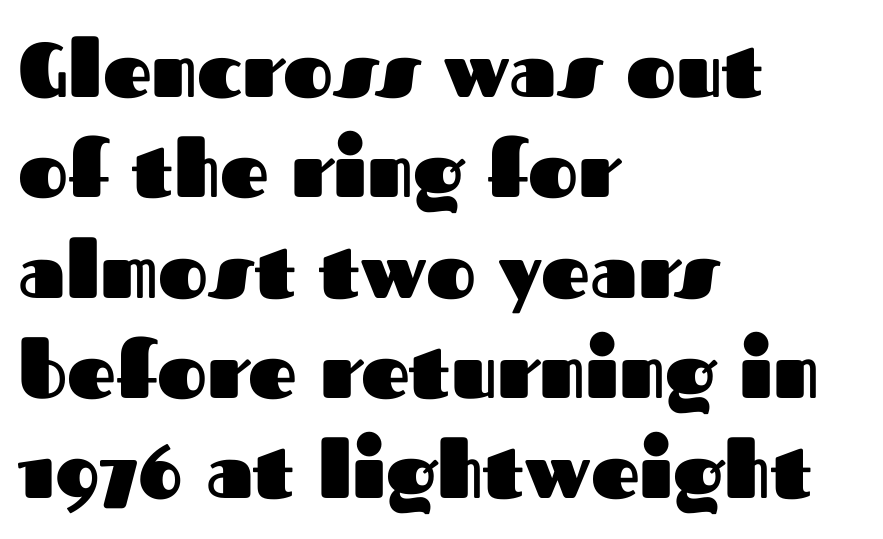
The image shows 76 px heavy sans-serif type, upright; set left-aligned, normal line spacing (1.32x), normal letter spacing, not underlined; medium stroke contrast and a medium x-height.
